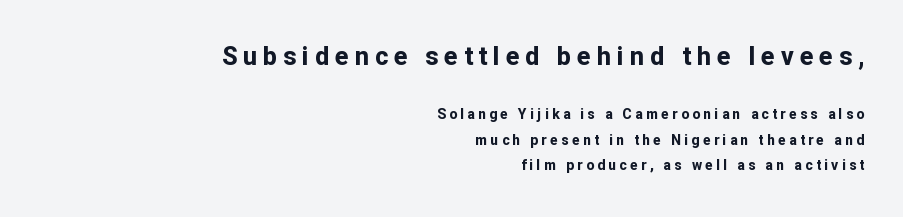
Caption: bold face, heavy strokes. Only glyphs here, with clear space below each row. It's the straight-up-and-down kind of type. If you drew a ruler down the right edge, every line would touch it. The designer gave the opening block more size than the closing block.
